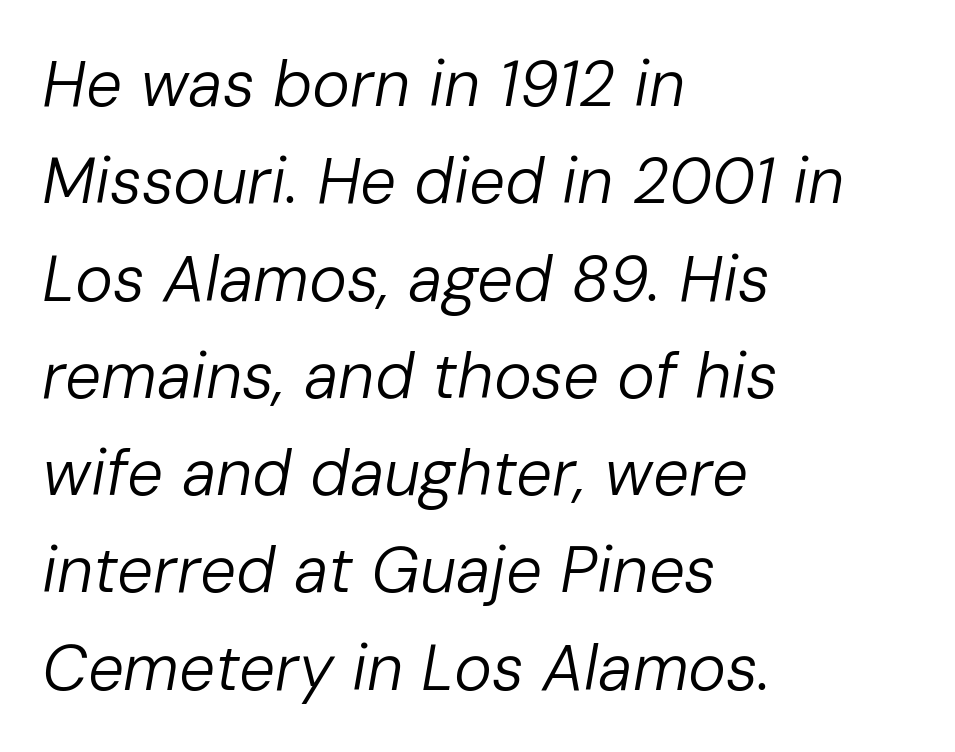
The image shows 64 px regular-weight type, italic (leaning right); set left-aligned, normal line spacing (1.52x), normal letter spacing, not underlined; low stroke contrast and a medium x-height.
